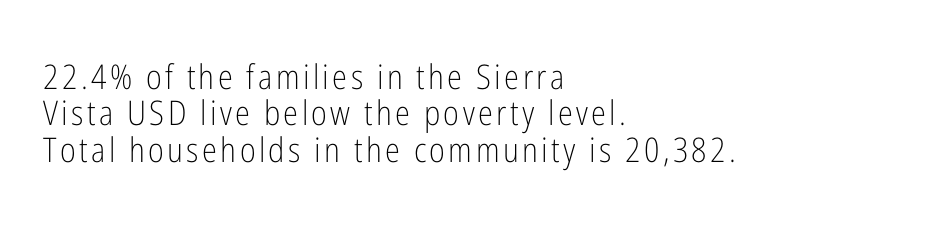
Every row of glyphs begins at an identical x-position on the left. Ordinary non-slanted type is in use. The glyphs are unaccompanied by any horizontal stroke below them. The passage shown is not bold in any degree.
